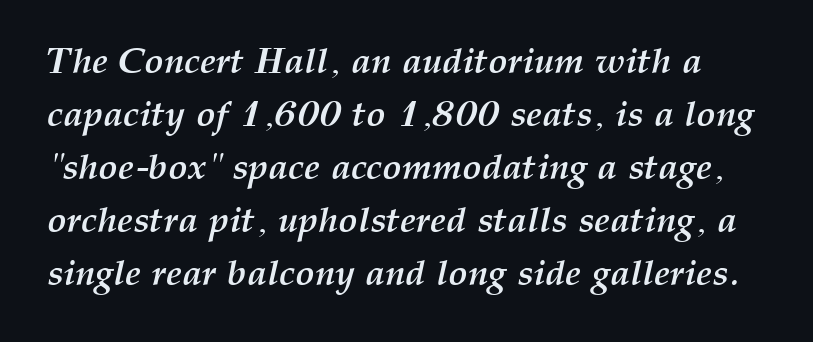
{"italic": "yes", "lean": "right", "slant_degrees": 12, "bold": "yes", "weight": "semibold", "width": "normal", "stroke_contrast": "medium", "x_height": "medium", "monospaced": "no", "underline": "no", "line_spacing": "normal", "line_spacing_ratio": 1.47, "letter_spacing": "normal", "letter_spacing_em": 0.0, "glyph_px": 36}
